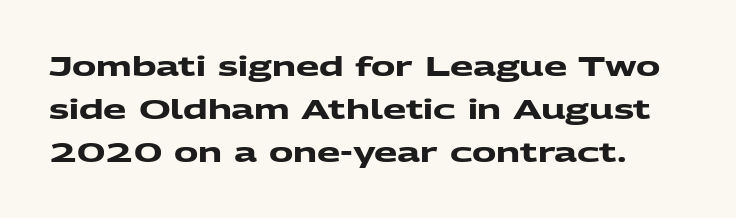
The image shows 27 px bold type; set normal line spacing (1.59x), normal letter spacing, not underlined.
